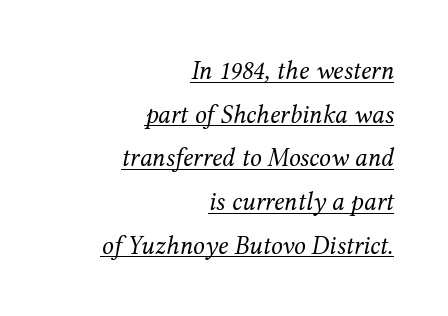
{"italic": "yes", "lean": "right", "slant_degrees": 12, "bold": "no", "underline": "yes", "align": "right", "line_spacing": "normal", "line_spacing_ratio": 1.68, "letter_spacing": "normal", "letter_spacing_em": 0.0, "glyph_px": 26}
